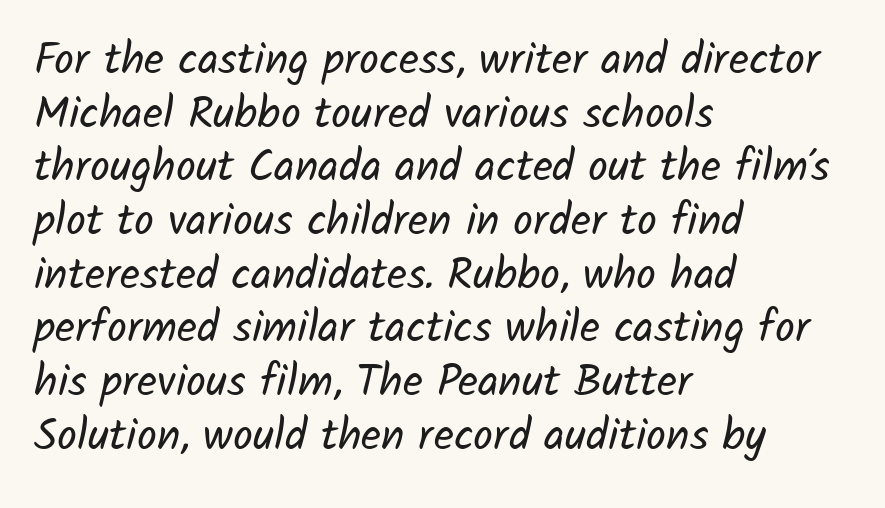
The image shows 44 px regular-weight sans-serif type; set left-aligned, line spacing 1.22x, normal letter spacing, not underlined; low stroke contrast and a medium x-height.
